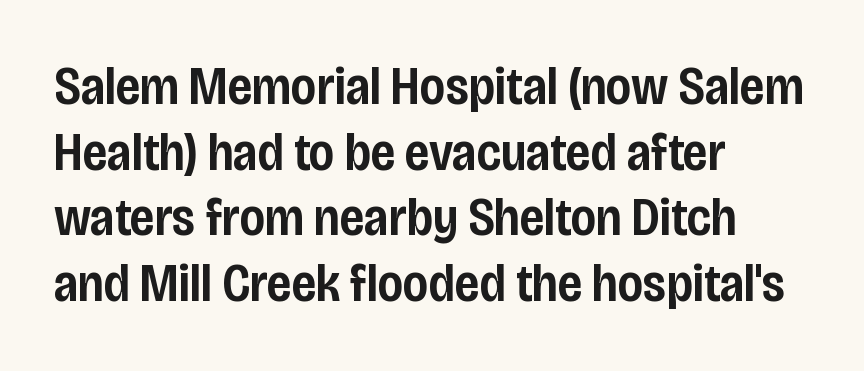
{"serif": "no", "italic": "no", "bold": "semi", "weight": "semibold", "width": "condensed", "stroke_contrast": "low", "x_height": "large", "monospaced": "no", "underline": "no", "align": "left", "line_spacing_ratio": 1.24, "letter_spacing": "normal", "letter_spacing_em": 0.0, "glyph_px": 53}
